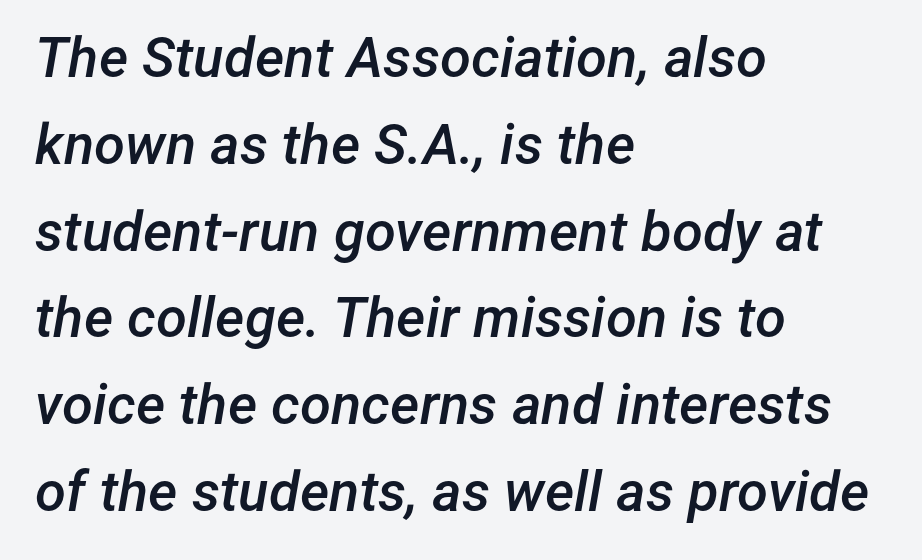
The image shows 56 px semibold type, italic (leaning right); set left-aligned, normal line spacing (1.55x), normal letter spacing, not underlined; low stroke contrast and a medium x-height.
